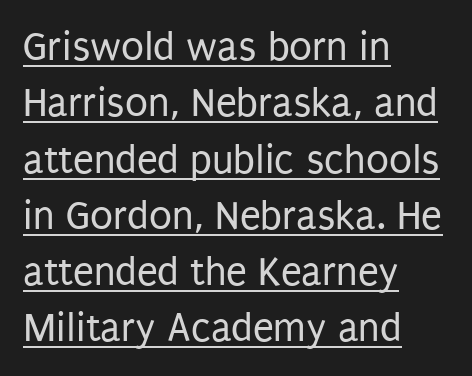
The image shows 42 px regular-weight, condensed sans-serif type, upright; set left-aligned, normal line spacing (1.34x), normal letter spacing, underlined; low stroke contrast and a large x-height.
